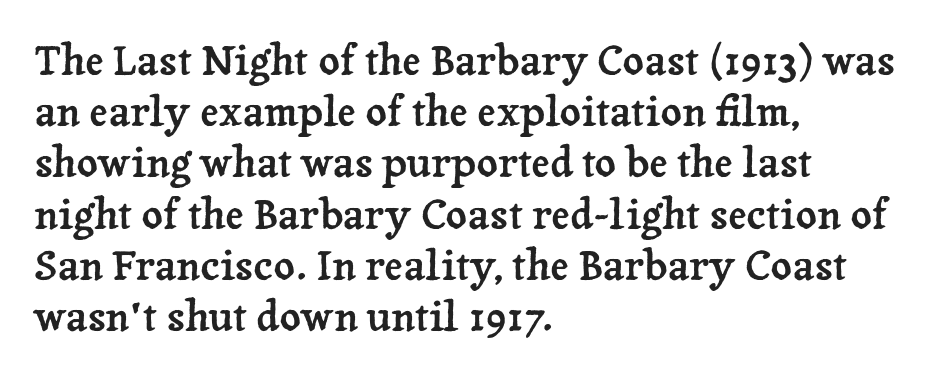
{"serif": "yes", "italic": "no", "width": "normal", "stroke_contrast": "low", "x_height": "medium", "monospaced": "no", "underline": "no", "align": "left", "line_spacing": "normal", "line_spacing_ratio": 1.25, "letter_spacing": "normal", "letter_spacing_em": 0.0, "glyph_px": 41}
